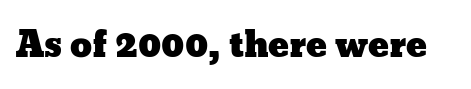
The image shows 35 px wide type, upright; set normal letter spacing, not underlined; low stroke contrast and a medium x-height.
